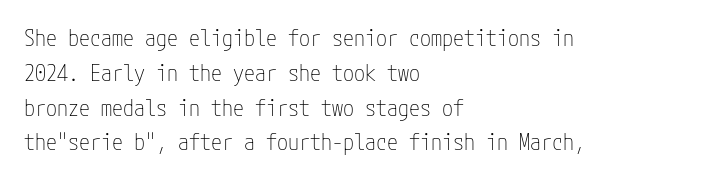
The image shows 22 px text type, upright; set left-aligned, normal line spacing (1.58x), normal letter spacing, not underlined.
